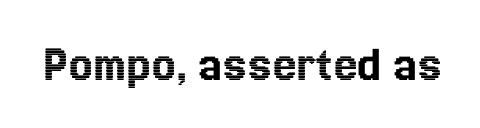
{"italic": "no", "width": "normal", "x_height": "medium", "monospaced": "no", "underline": "no", "letter_spacing": "normal", "letter_spacing_em": 0.0, "glyph_px": 53}
